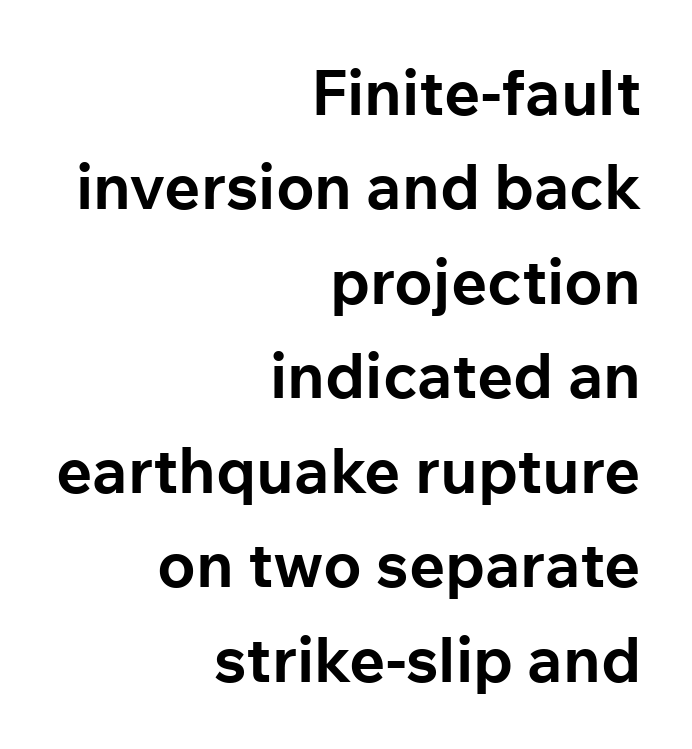
{"serif": "no", "italic": "no", "bold": "yes", "weight": "bold", "width": "normal", "stroke_contrast": "low", "x_height": "medium", "monospaced": "no", "underline": "no", "align": "right", "line_spacing": "normal", "line_spacing_ratio": 1.5, "letter_spacing": "normal", "letter_spacing_em": 0.0, "glyph_px": 63}
